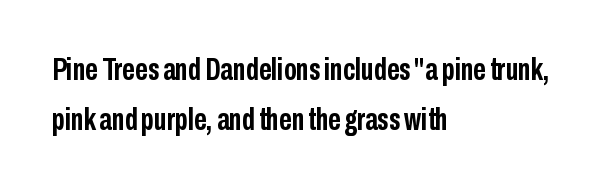
A clean baseline with only descenders dipping below it. Serifs: no, the terminals of the letterforms are clean. In terms of leading, this rendering sits right in the middle. The type is set solid horizontally, with unmodified tracking. Strokes here are thick enough to call this a true bold. Think of a printed novel: that variable character pitch is what you see here.
